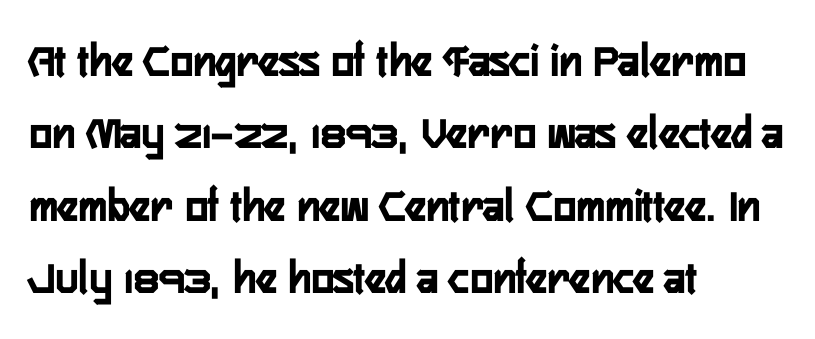
Unlike a traditional serif, this face leaves its strokes unadorned. The rag falls on the right side of this text block. This rendering leaves character spacing at its baseline value. Students, this is bold: see how much ink each stroke carries.
